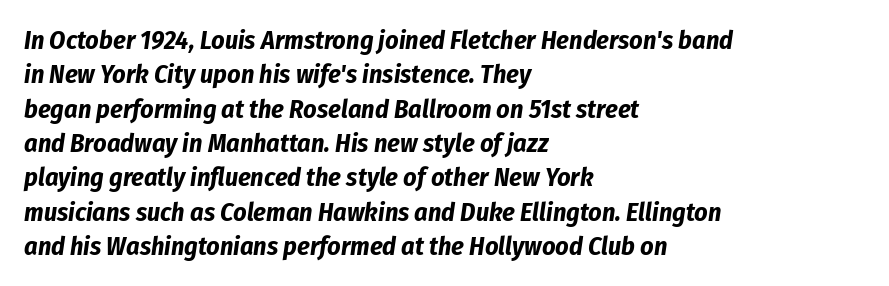
The image shows 26 px bold type, italic (leaning right); set left-aligned, normal line spacing (1.32x), normal letter spacing, not underlined.
